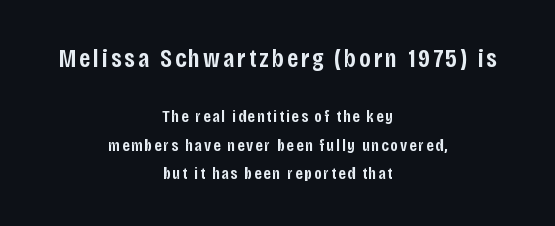
The image shows 26 px text type, upright; set centered, normal line spacing (1.67x), not underlined; the first (top) block is 1.53x larger.
